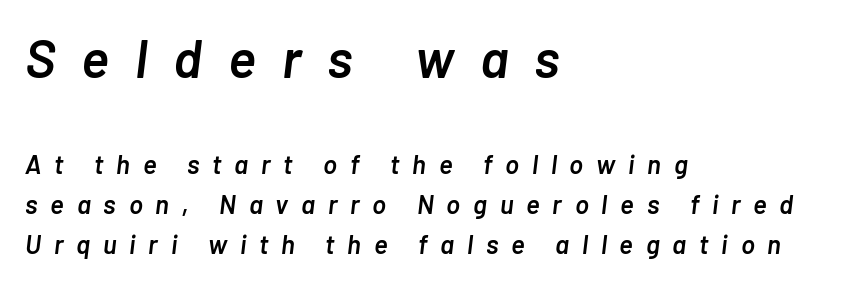
The image shows 53 px semibold type, italic (leaning right); set left-aligned, normal line spacing (1.53x), unusually wide letter spacing (+0.49 em), not underlined; the first (top) block is 2.04x larger; low stroke contrast and a medium x-height.
